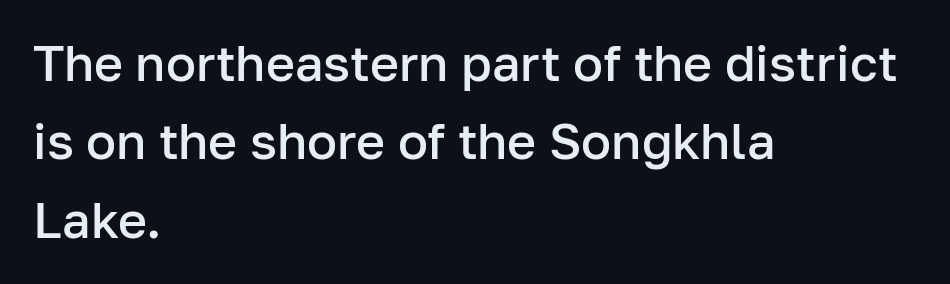
The designer left line spacing at the default. Short and long lines alike share a common starting point at left. Tracking here is standard; glyphs follow each other at the usual distance. In terms of letterform style, serifs are entirely absent.
